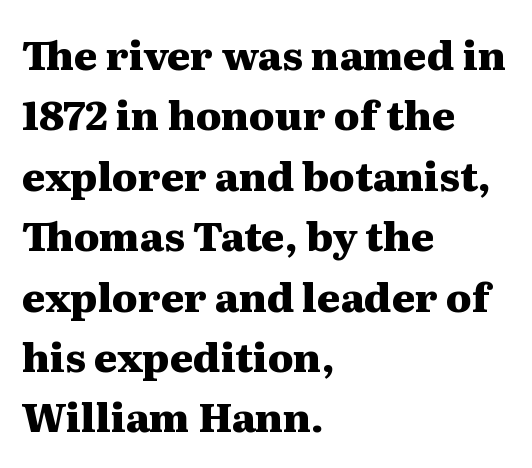
{"serif": "yes", "italic": "no", "bold": "yes", "weight": "heavy", "width": "wide", "stroke_contrast": "medium", "x_height": "medium", "monospaced": "no", "underline": "no", "align": "left", "line_spacing": "normal", "line_spacing_ratio": 1.51, "letter_spacing": "normal", "letter_spacing_em": 0.0, "glyph_px": 40}
